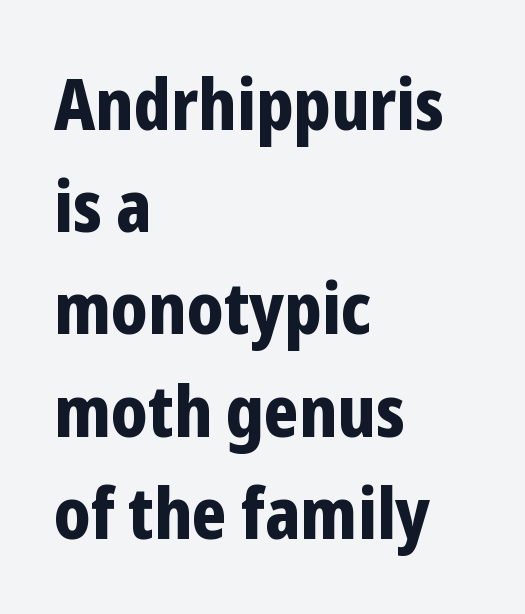
{"serif": "no", "italic": "no", "bold": "yes", "weight": "bold", "width": "condensed", "stroke_contrast": "low", "x_height": "medium", "monospaced": "no", "underline": "no", "align": "left", "line_spacing": "normal", "line_spacing_ratio": 1.44, "letter_spacing": "normal", "letter_spacing_em": 0.0, "glyph_px": 71}
